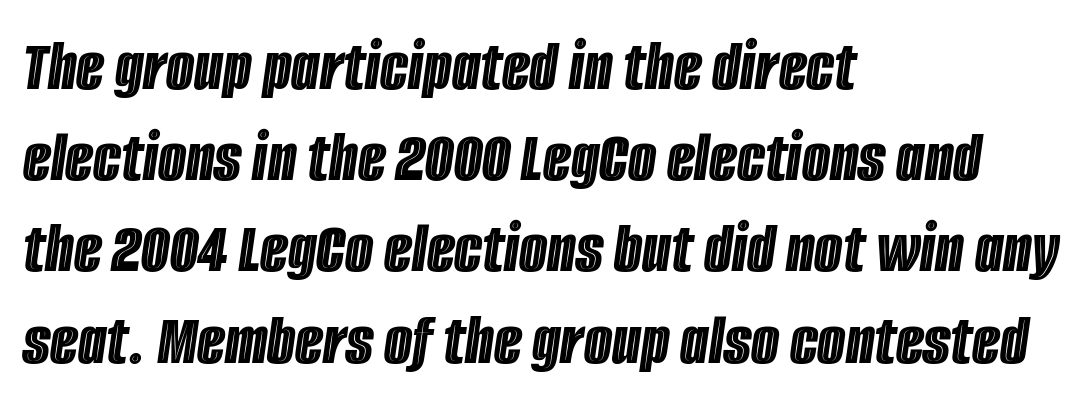
The image shows 73 px condensed type, italic (leaning right); set left-aligned, normal line spacing (1.25x), normal letter spacing, not underlined; a large x-height.
